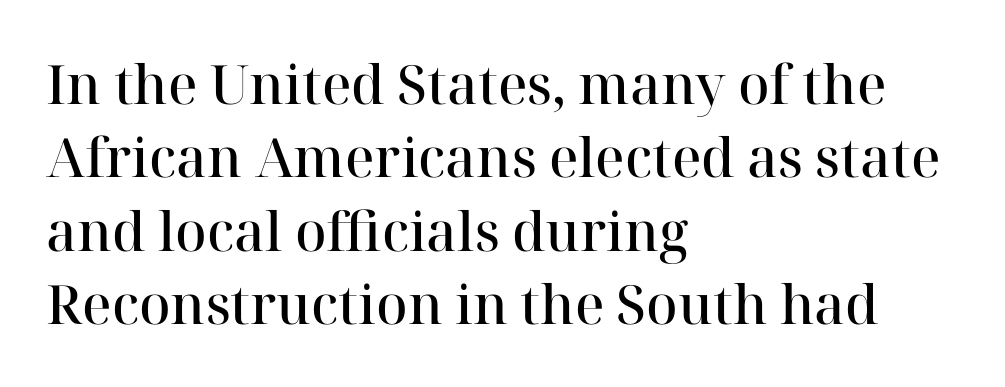
Q: Is the text bold? A: Semi-bold.
Q: Is the text italic (slanted)? A: No, it is upright.
Q: Is the typeface a serif or a sans-serif typeface? A: Serif.
Q: Is the text underlined? A: No.
Q: How is the paragraph aligned? A: Left-aligned.
Q: Is the spacing between letters normal or unusually wide? A: Normal.
Q: Is the spacing between lines tight, normal or loose? A: Normal.
Q: Width (condensed, normal, or wide)? A: Normal.
Q: Stroke contrast? A: High.
Q: x-height? A: Medium.
Q: Monospaced? A: No.
